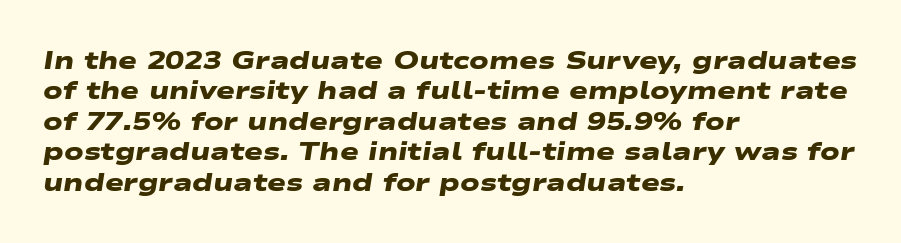
{"bold": "yes", "underline": "no", "align": "left", "line_spacing_ratio": 1.22, "letter_spacing": "normal", "letter_spacing_em": 0.0, "glyph_px": 25}
